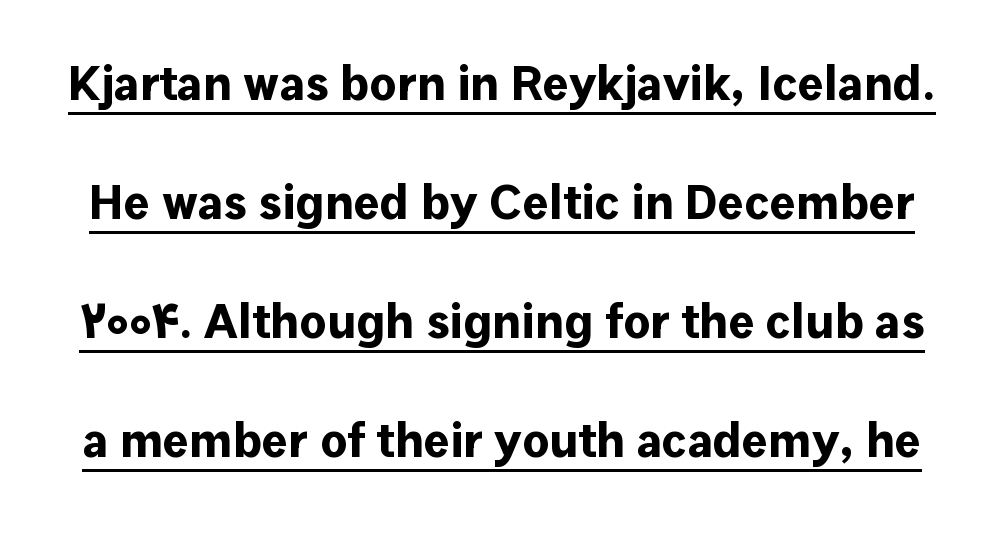
Q: Is the text bold? A: Yes.
Q: Is the text italic (slanted)? A: No, it is upright.
Q: Is the typeface a serif or a sans-serif typeface? A: Sans-serif.
Q: Is the text underlined? A: Yes.
Q: Is the spacing between letters normal or unusually wide? A: Normal.
Q: Is the spacing between lines tight, normal or loose? A: Loose.
Q: Width (condensed, normal, or wide)? A: Normal.
Q: Stroke contrast? A: Low.
Q: x-height? A: Medium.
Q: Monospaced? A: No.
